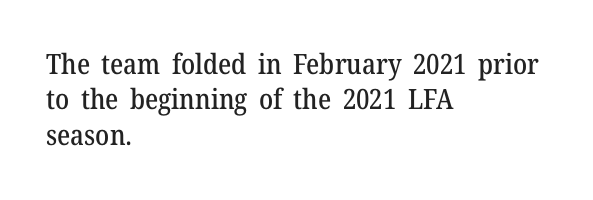
Q: Is the text italic (slanted)? A: No, it is upright.
Q: Is the typeface a serif or a sans-serif typeface? A: Serif.
Q: Is the text underlined? A: No.
Q: How is the paragraph aligned? A: Left-aligned.
Q: Is the spacing between letters normal or unusually wide? A: Normal.
Q: Is the spacing between lines tight, normal or loose? A: Normal.
Q: Width (condensed, normal, or wide)? A: Normal.
Q: Stroke contrast? A: Medium.
Q: x-height? A: Medium.
Q: Monospaced? A: No.
